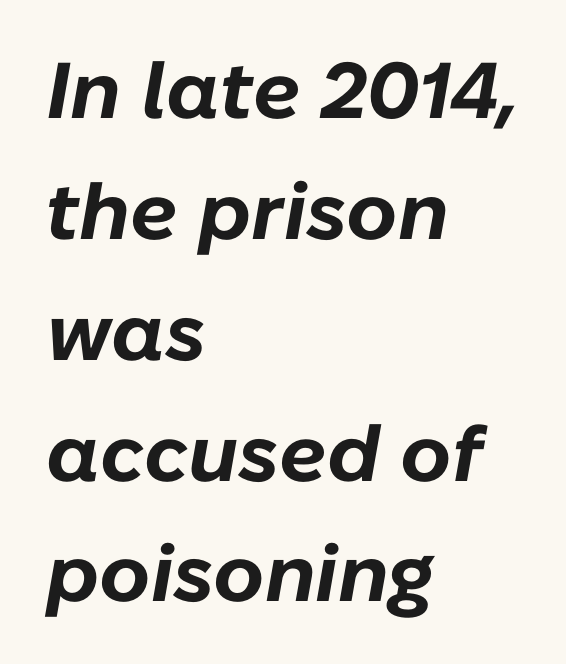
{"italic": "yes", "lean": "right", "slant_degrees": 10, "bold": "yes", "weight": "bold", "width": "normal", "stroke_contrast": "low", "x_height": "medium", "monospaced": "no", "underline": "no", "align": "left", "line_spacing": "normal", "line_spacing_ratio": 1.53, "letter_spacing": "normal", "letter_spacing_em": 0.0, "glyph_px": 79}
